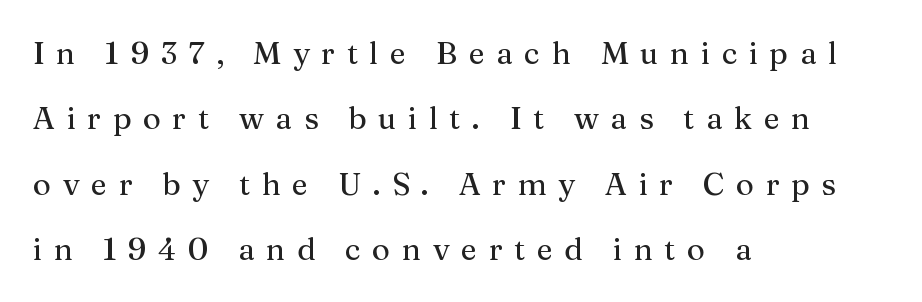
{"serif": "yes", "italic": "no", "width": "normal", "stroke_contrast": "medium", "x_height": "medium", "monospaced": "no", "underline": "no", "align": "left", "line_spacing": "loose", "line_spacing_ratio": 2.11, "letter_spacing": "wide", "letter_spacing_em": 0.37, "glyph_px": 31}
